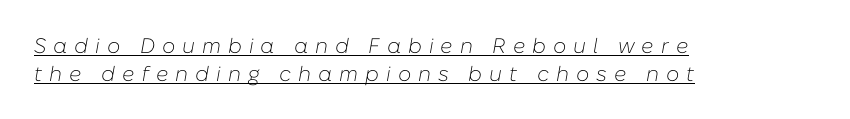
The image shows 21 px text type, italic (leaning right); set left-aligned, normal line spacing (1.33x), unusually wide letter spacing (+0.33 em), underlined.
